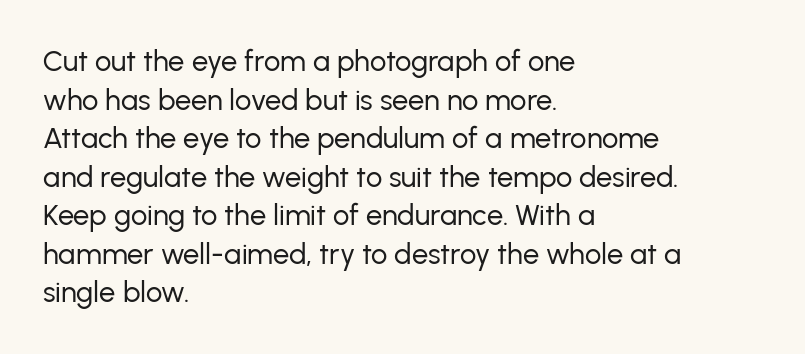
Q: Is the text bold? A: No.
Q: Is the text italic (slanted)? A: No, it is upright.
Q: Is the typeface a serif or a sans-serif typeface? A: Sans-serif.
Q: Is the text underlined? A: No.
Q: How is the paragraph aligned? A: Left-aligned.
Q: Is the spacing between letters normal or unusually wide? A: Normal.
Q: Is the spacing between lines tight, normal or loose? A: Normal.
Q: Width (condensed, normal, or wide)? A: Normal.
Q: Stroke contrast? A: Low.
Q: x-height? A: Medium.
Q: Monospaced? A: No.
